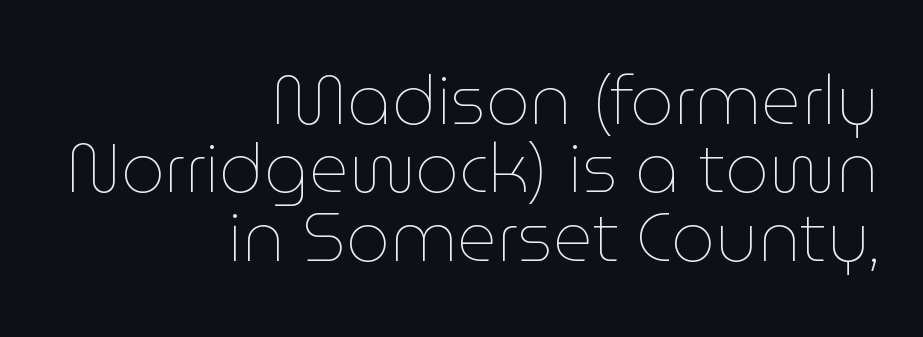
Q: Is the text bold? A: No.
Q: Is the text italic (slanted)? A: No, it is upright.
Q: Is the text underlined? A: No.
Q: How is the paragraph aligned? A: Right-aligned.
Q: Is the spacing between letters normal or unusually wide? A: Normal.
Q: Is the spacing between lines tight, normal or loose? A: Tight.
Q: Width (condensed, normal, or wide)? A: Normal.
Q: Stroke contrast? A: Low.
Q: x-height? A: Medium.
Q: Monospaced? A: No.
